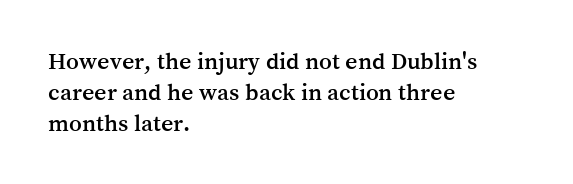
{"italic": "no", "underline": "no", "align": "left", "line_spacing": "normal", "line_spacing_ratio": 1.3, "letter_spacing": "normal", "letter_spacing_em": 0.0, "glyph_px": 24}
